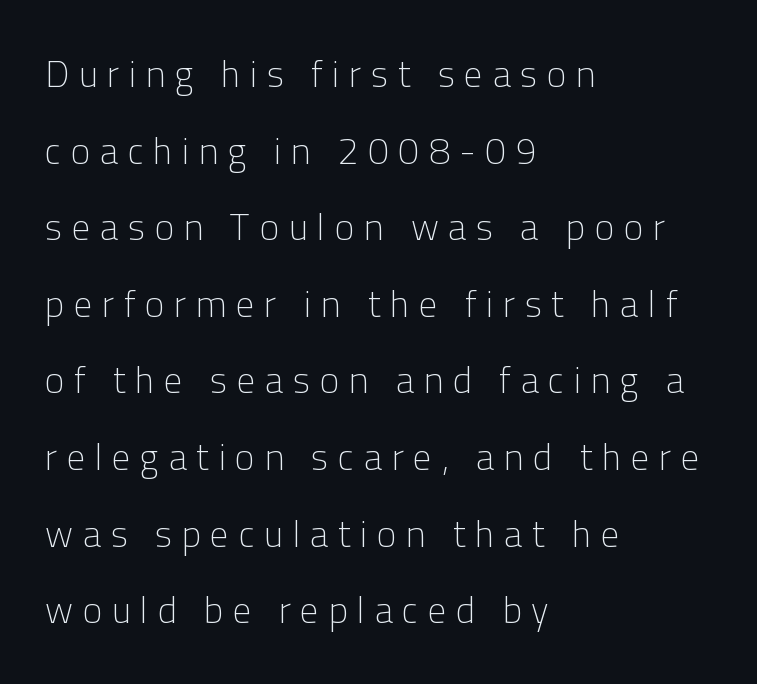
The image shows 37 px light sans-serif type, upright; set left-aligned, loose line spacing (2.07x), unusually wide letter spacing (+0.26 em), not underlined; low stroke contrast and a medium x-height.
